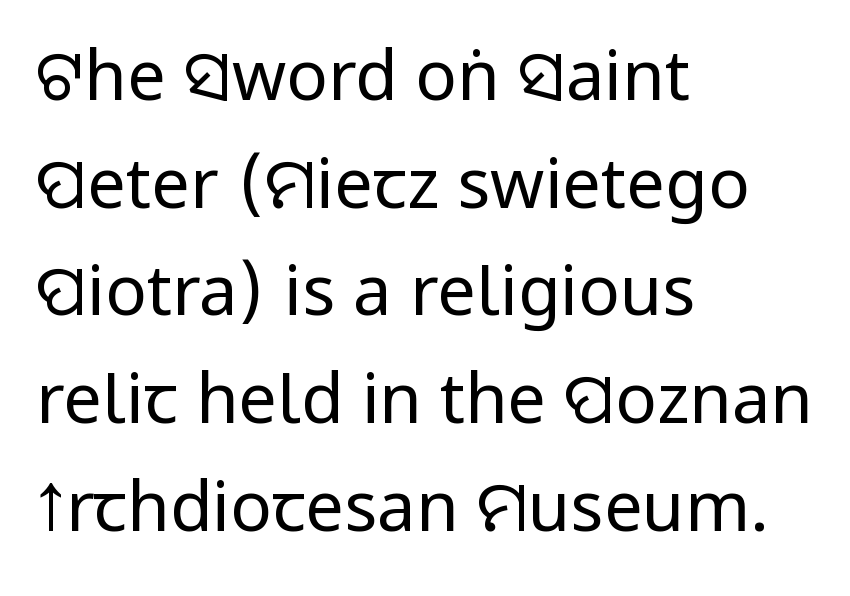
{"serif": "no", "italic": "no", "bold": "no", "weight": "regular", "width": "condensed", "stroke_contrast": "low", "underline": "no", "align": "left", "line_spacing": "normal", "line_spacing_ratio": 1.56, "letter_spacing": "normal", "letter_spacing_em": 0.0, "glyph_px": 69}
